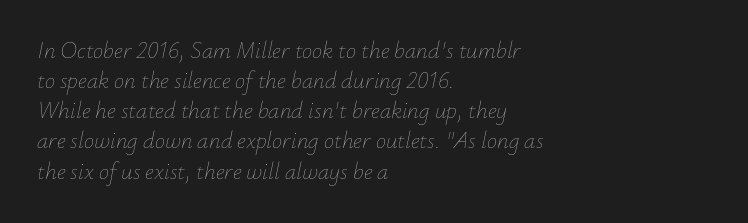
Honestly, there is no underline to notice here at all. The font is comparable to plain body text, perhaps lighter. Regular leading. The passage shown has conventional tracking throughout.
